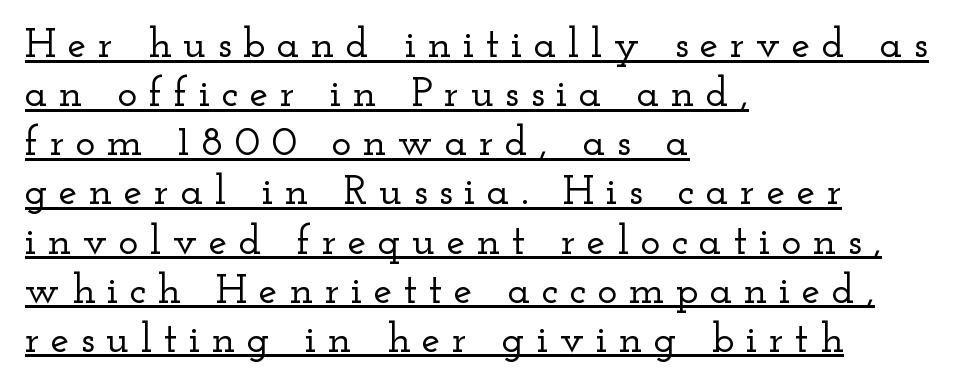
{"serif": "yes", "italic": "no", "width": "wide", "stroke_contrast": "low", "x_height": "small", "monospaced": "no", "underline": "yes", "align": "left", "line_spacing_ratio": 1.17, "letter_spacing": "wide", "letter_spacing_em": 0.27, "glyph_px": 42}
